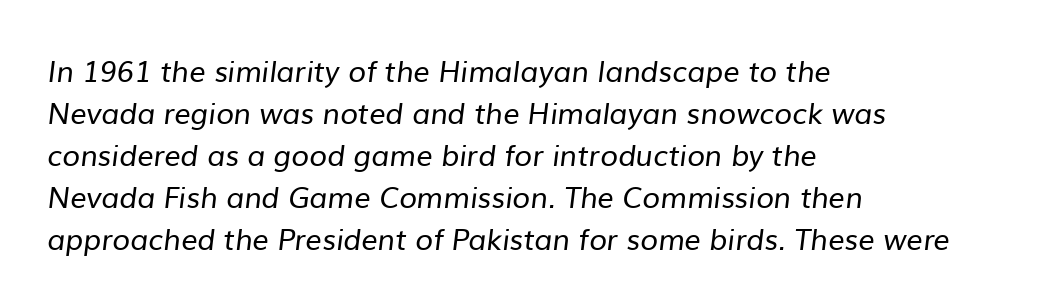
{"serif": "no", "bold": "no", "weight": "regular", "width": "normal", "stroke_contrast": "low", "x_height": "medium", "monospaced": "no", "underline": "no", "align": "left", "line_spacing": "normal", "line_spacing_ratio": 1.45, "letter_spacing": "normal", "letter_spacing_em": 0.0, "glyph_px": 29}
